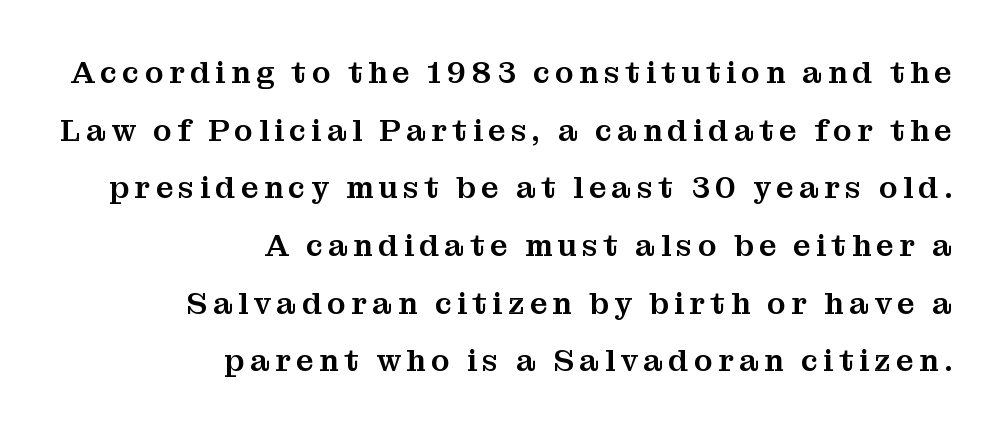
The image shows 31 px serif type, upright; set right-aligned, line spacing 1.86x, not underlined; medium stroke contrast and a medium x-height.
